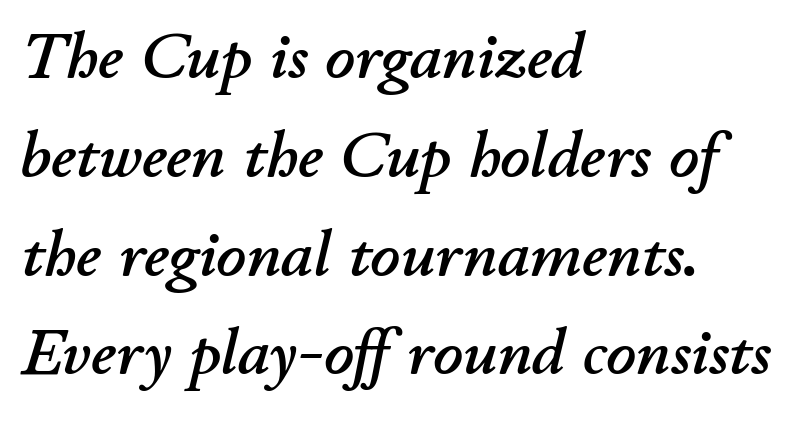
Q: Is the text italic (slanted)? A: Yes, it leans right by about 11 degrees.
Q: Is the text underlined? A: No.
Q: How is the paragraph aligned? A: Left-aligned.
Q: Is the spacing between letters normal or unusually wide? A: Normal.
Q: Is the spacing between lines tight, normal or loose? A: Normal.
Q: Width (condensed, normal, or wide)? A: Normal.
Q: Stroke contrast? A: Low.
Q: x-height? A: Small.
Q: Monospaced? A: No.
